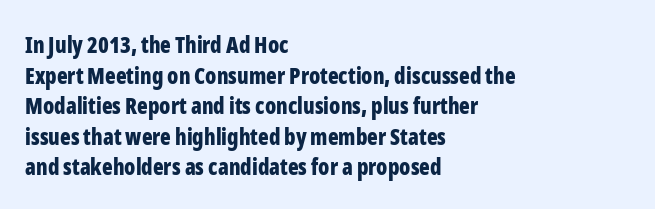
Q: Is the text bold? A: Yes.
Q: Is the text italic (slanted)? A: No, it is upright.
Q: Is the text underlined? A: No.
Q: How is the paragraph aligned? A: Left-aligned.
Q: Is the spacing between letters normal or unusually wide? A: Normal.
Q: Is the spacing between lines tight, normal or loose? A: Normal.
